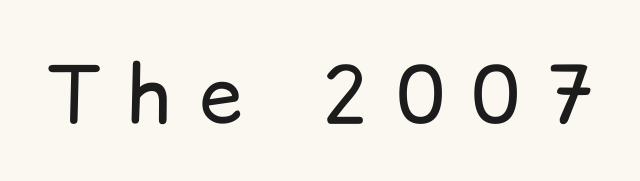
The image shows 78 px regular-weight sans-serif type, upright; set unusually wide letter spacing (+0.36 em), not underlined; low stroke contrast and a medium x-height.
